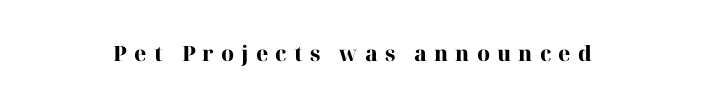
{"italic": "no", "bold": "yes", "underline": "no", "letter_spacing": "wide", "letter_spacing_em": 0.34, "glyph_px": 21}
